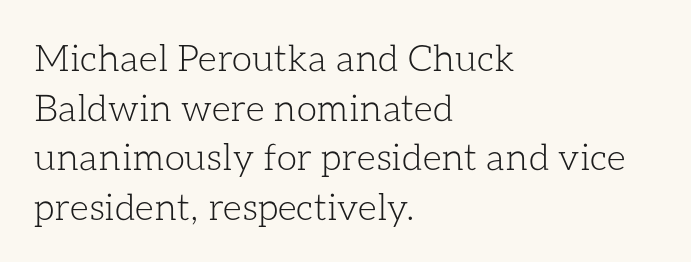
The image shows 37 px light type, upright; set left-aligned, normal line spacing (1.34x), normal letter spacing, not underlined; low stroke contrast and a medium x-height.
